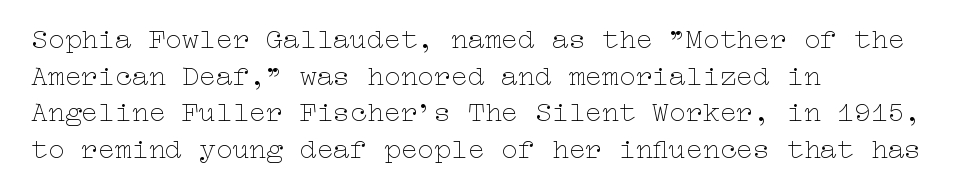
Letter spacing: default. In terms of leading, this rendering sits right in the middle. The typesetting does not lean heavy: it is not bold. A roman cut, with each character standing at attention. Left-aligned paragraph, ragged on the right. A clean baseline with only descenders dipping below it.
